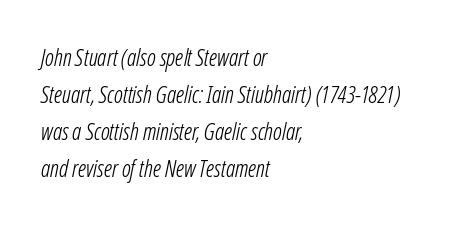
Leading matches the norm, producing a regular column. Teacher's note: observe the even left margin — that is flush-left alignment. The zone under the glyphs is completely vacant. Weight class: somewhere from thin through regular.
